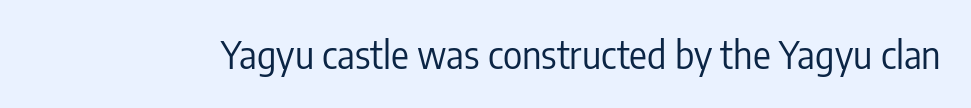
The image shows 37 px regular-weight, condensed sans-serif type, upright; set normal letter spacing, not underlined; low stroke contrast and a medium x-height.
